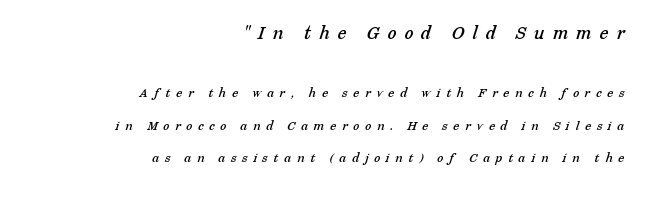
Scale decreases going downward across the two blocks. Each new line begins a long way beneath the previous one. The compositor pushed each line to the right boundary. A clean baseline with only descenders dipping below it. Loose tracking; the words dissolve into strings of separated letters.
